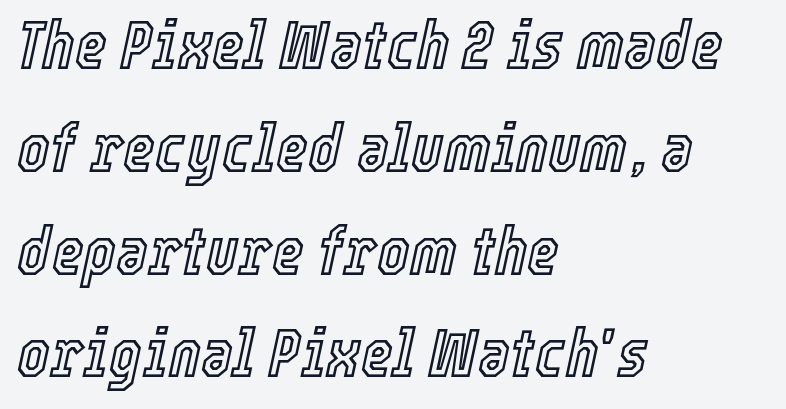
Q: Is the text italic (slanted)? A: Yes, it leans right by about 12 degrees.
Q: Is the text underlined? A: No.
Q: How is the paragraph aligned? A: Left-aligned.
Q: Is the spacing between letters normal or unusually wide? A: Normal.
Q: Is the spacing between lines tight, normal or loose? A: Normal.
Q: Width (condensed, normal, or wide)? A: Condensed.
Q: x-height? A: Medium.
Q: Monospaced? A: No.
